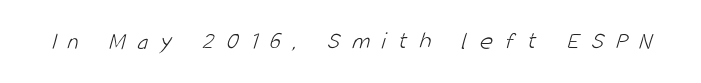
Q: Is the text bold? A: No.
Q: Is the text underlined? A: No.
Q: Is the spacing between letters normal or unusually wide? A: Unusually wide.
